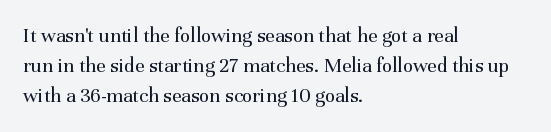
Compared with typical body copy, the letter spacing here is the same. The text block is weighted toward the left margin, trailing off unevenly rightward. The foot of each line stays bare and open. Evenly set lines give the paragraph a standard silhouette. Stroke thickness stays within the range of a standard reading face or lighter.
